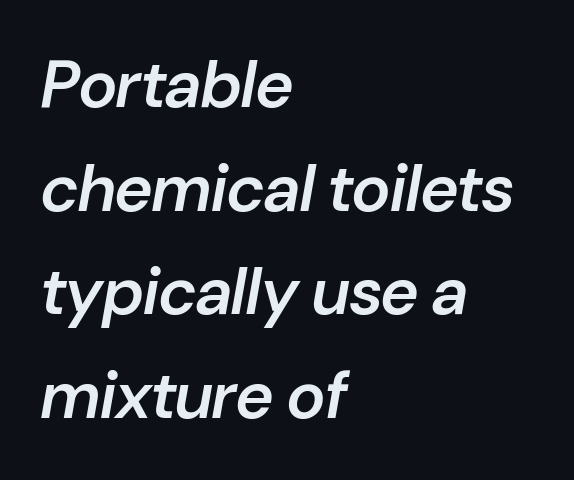
{"italic": "yes", "lean": "right", "slant_degrees": 10, "bold": "semi", "weight": "semibold", "width": "normal", "stroke_contrast": "low", "x_height": "medium", "monospaced": "no", "underline": "no", "align": "left", "line_spacing": "normal", "line_spacing_ratio": 1.57, "letter_spacing": "normal", "letter_spacing_em": 0.0, "glyph_px": 66}
